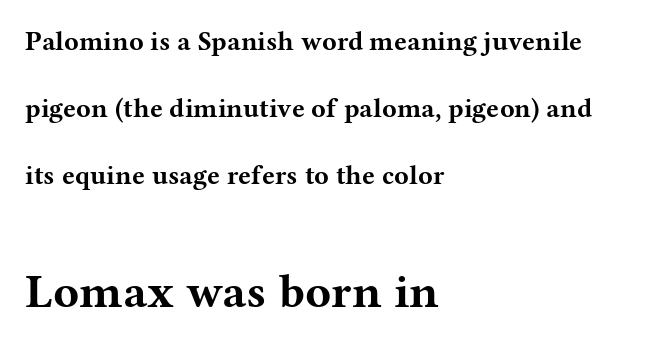
Q: Is the text bold? A: Yes.
Q: Is the text italic (slanted)? A: No, it is upright.
Q: Is the typeface a serif or a sans-serif typeface? A: Serif.
Q: Is the text underlined? A: No.
Q: How is the paragraph aligned? A: Left-aligned.
Q: Is the spacing between letters normal or unusually wide? A: Normal.
Q: Is the spacing between lines tight, normal or loose? A: Loose.
Q: Which block of text is set in a larger size, the first (top) or the second (bottom)? A: The second (bottom) one.
Q: Width (condensed, normal, or wide)? A: Wide.
Q: Stroke contrast? A: Medium.
Q: x-height? A: Medium.
Q: Monospaced? A: No.
